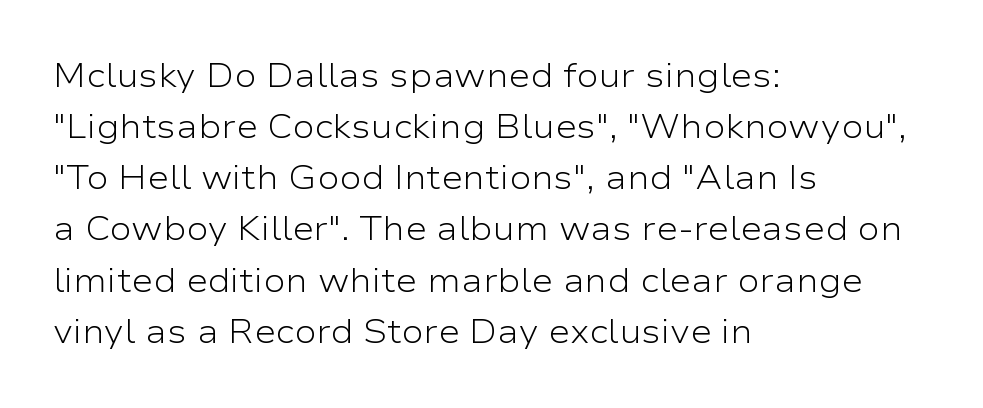
Q: Is the text bold? A: No.
Q: Is the text italic (slanted)? A: No, it is upright.
Q: Is the typeface a serif or a sans-serif typeface? A: Sans-serif.
Q: Is the text underlined? A: No.
Q: How is the paragraph aligned? A: Left-aligned.
Q: Is the spacing between letters normal or unusually wide? A: Normal.
Q: Is the spacing between lines tight, normal or loose? A: Normal.
Q: Width (condensed, normal, or wide)? A: Wide.
Q: Stroke contrast? A: Low.
Q: x-height? A: Medium.
Q: Monospaced? A: No.
